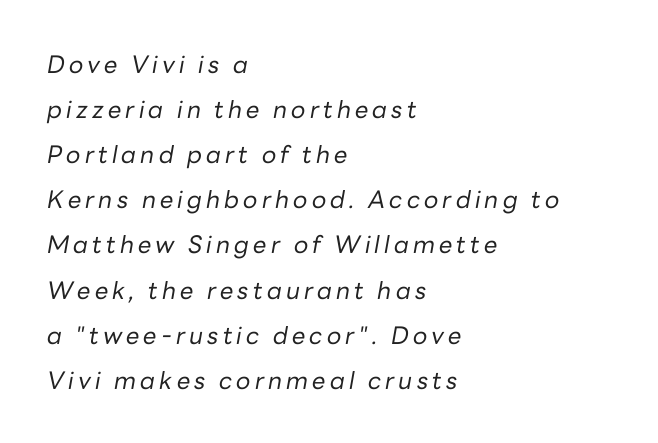
{"italic": "yes", "lean": "right", "slant_degrees": 10, "bold": "no", "underline": "no", "align": "left", "line_spacing_ratio": 1.88, "glyph_px": 24}
